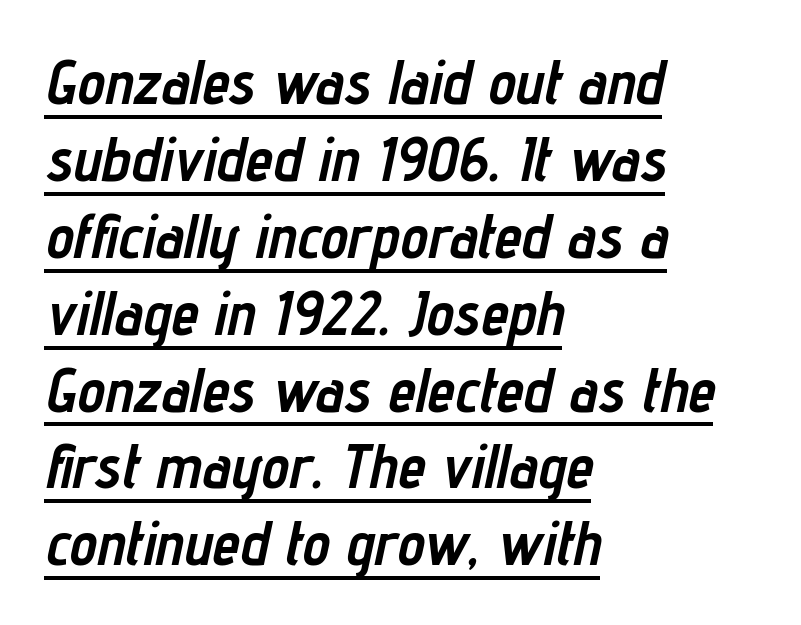
Q: Is the text bold? A: Yes.
Q: Is the text italic (slanted)? A: Yes, it leans right by about 12 degrees.
Q: Is the text underlined? A: Yes.
Q: How is the paragraph aligned? A: Left-aligned.
Q: Is the spacing between letters normal or unusually wide? A: Normal.
Q: Width (condensed, normal, or wide)? A: Condensed.
Q: Stroke contrast? A: Low.
Q: x-height? A: Medium.
Q: Monospaced? A: No.
